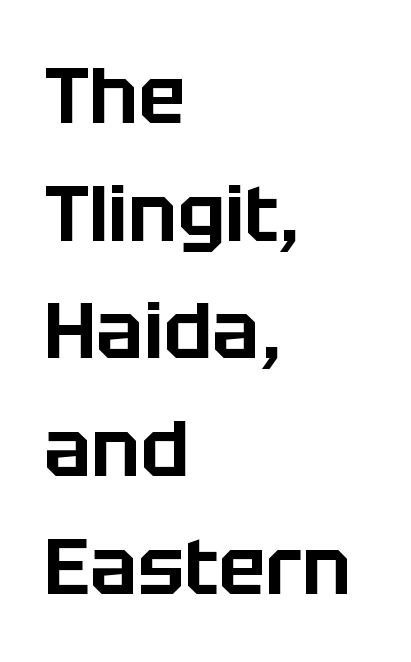
One-word summary of the alignment: left. It's the straight-up-and-down kind of type. Font category for this specimen: sans-serif. Do the characters align in a grid? No, the font is proportional. No word sits above an underline.
